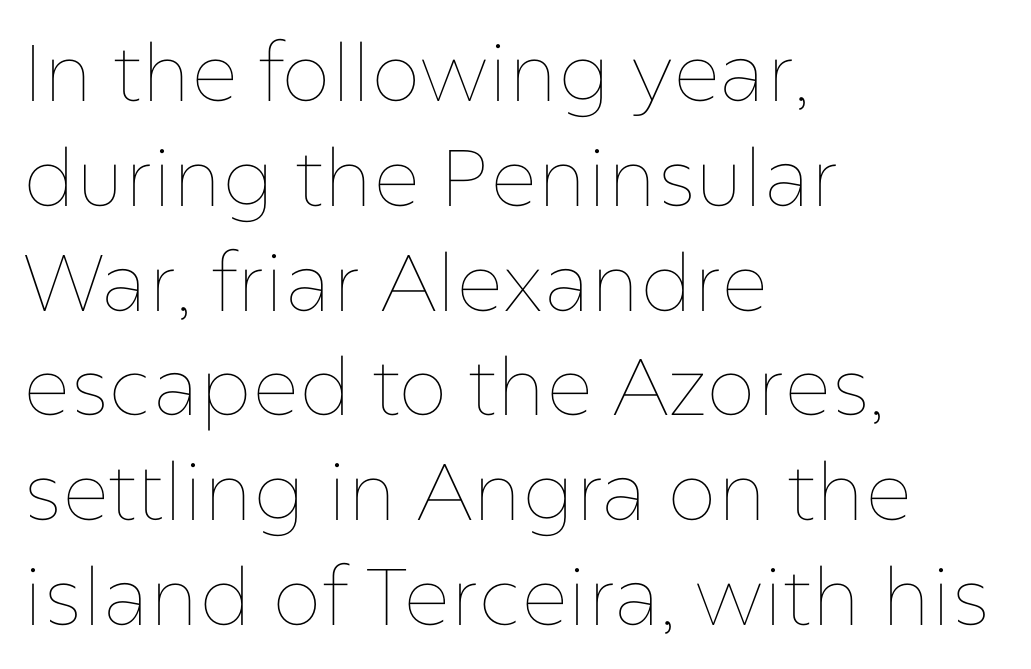
Q: Is the text bold? A: No.
Q: Is the text italic (slanted)? A: No, it is upright.
Q: Is the text underlined? A: No.
Q: How is the paragraph aligned? A: Left-aligned.
Q: Is the spacing between letters normal or unusually wide? A: Normal.
Q: Is the spacing between lines tight, normal or loose? A: Normal.
Q: Width (condensed, normal, or wide)? A: Normal.
Q: Stroke contrast? A: Low.
Q: x-height? A: Medium.
Q: Monospaced? A: No.
